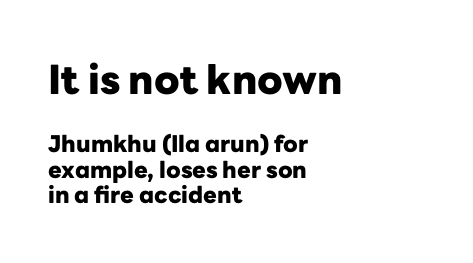
Q: Is the text bold? A: Yes.
Q: Is the text italic (slanted)? A: No, it is upright.
Q: Is the typeface a serif or a sans-serif typeface? A: Sans-serif.
Q: Is the text underlined? A: No.
Q: How is the paragraph aligned? A: Left-aligned.
Q: Is the spacing between letters normal or unusually wide? A: Normal.
Q: Is the spacing between lines tight, normal or loose? A: Tight.
Q: Which block of text is set in a larger size, the first (top) or the second (bottom)? A: The first (top) one.
Q: Width (condensed, normal, or wide)? A: Normal.
Q: Stroke contrast? A: Low.
Q: x-height? A: Medium.
Q: Monospaced? A: No.
